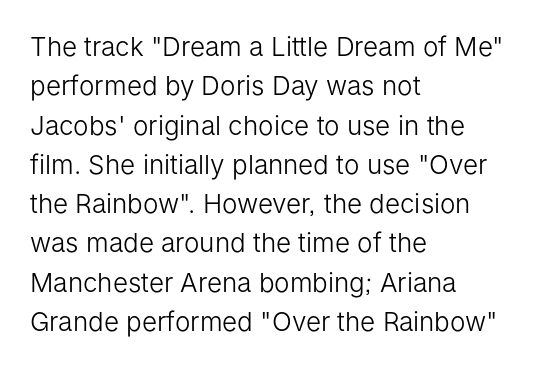
{"italic": "no", "bold": "no", "underline": "no", "align": "left", "line_spacing": "normal", "line_spacing_ratio": 1.51, "letter_spacing": "normal", "letter_spacing_em": 0.0, "glyph_px": 26}
